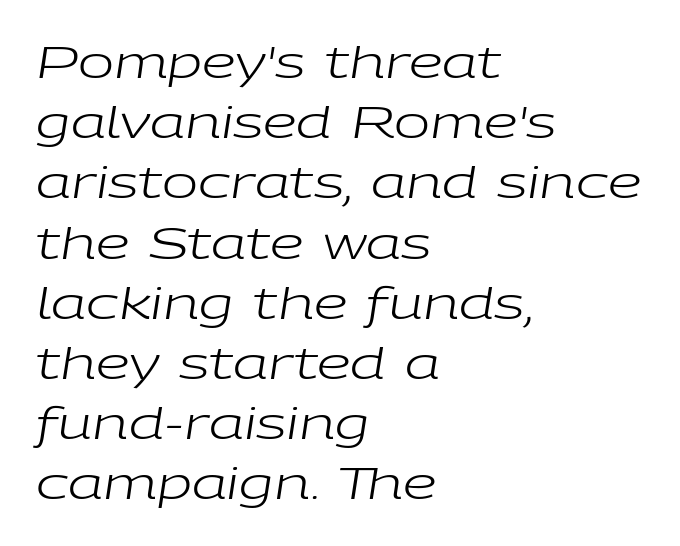
{"italic": "yes", "lean": "right", "slant_degrees": 9, "bold": "no", "weight": "regular", "width": "wide", "stroke_contrast": "low", "x_height": "medium", "monospaced": "no", "underline": "no", "align": "left", "line_spacing": "normal", "line_spacing_ratio": 1.4, "letter_spacing": "normal", "letter_spacing_em": 0.0, "glyph_px": 43}
